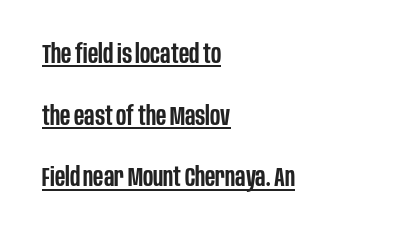
The specimen includes a rule beneath the text block's lines. Does extra space separate the letters? No, they use regular spacing. The passage shown is semibold, sitting just below true bold. A classic flush-left, rag-right setting is used for this passage. The line-height multiplier appears high, well above default.
